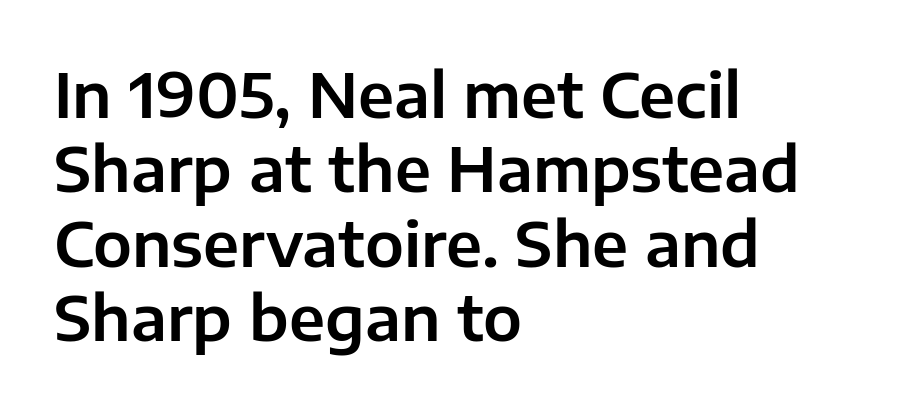
The image shows 62 px sans-serif type, upright; set left-aligned, line spacing 1.2x, normal letter spacing, not underlined; low stroke contrast and a medium x-height.
